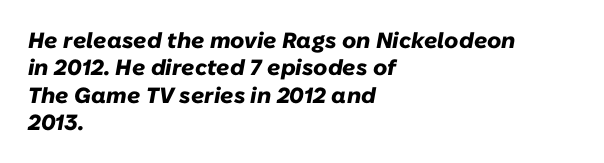
The image shows 22 px bold type, italic (leaning right); set left-aligned, line spacing 1.24x, normal letter spacing, not underlined.
